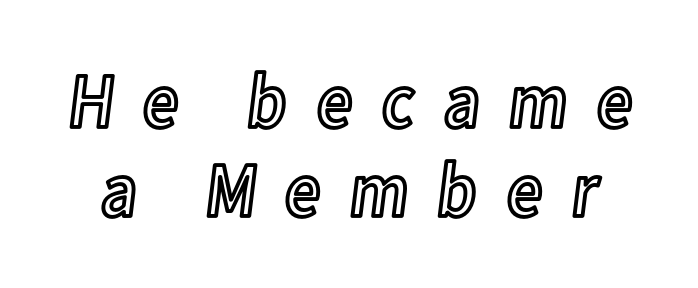
{"width": "condensed", "x_height": "medium", "monospaced": "no", "underline": "no", "line_spacing": "tight", "line_spacing_ratio": 1.14, "letter_spacing": "wide", "letter_spacing_em": 0.34, "glyph_px": 78}
